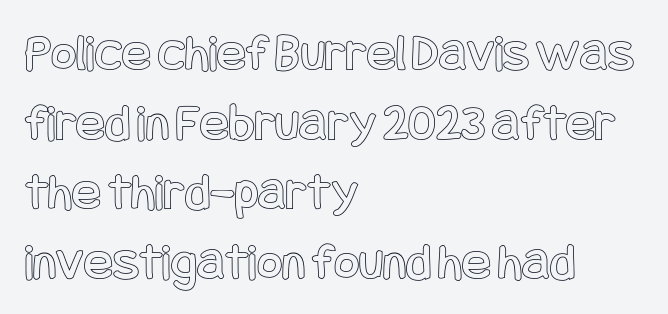
{"italic": "no", "width": "condensed", "x_height": "large", "underline": "no", "align": "left", "line_spacing": "normal", "line_spacing_ratio": 1.29, "letter_spacing": "normal", "letter_spacing_em": 0.0, "glyph_px": 54}
